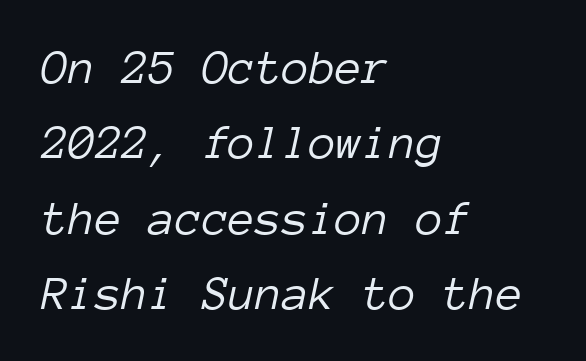
{"italic": "yes", "lean": "right", "slant_degrees": 12, "bold": "no", "weight": "light", "width": "normal", "stroke_contrast": "low", "x_height": "medium", "monospaced": "yes", "underline": "no", "align": "left", "line_spacing": "normal", "line_spacing_ratio": 1.54, "letter_spacing": "normal", "letter_spacing_em": 0.0, "glyph_px": 49}
